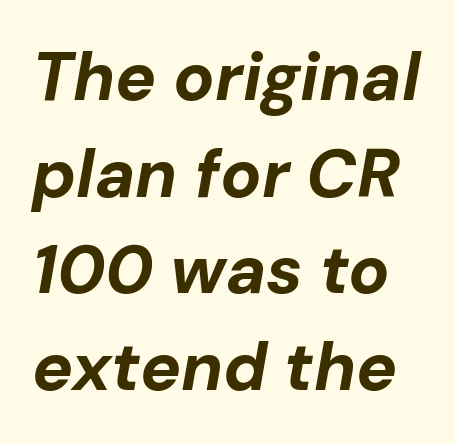
The image shows 68 px bold type, italic (leaning right); set normal line spacing (1.42x), normal letter spacing, not underlined; low stroke contrast and a medium x-height.
